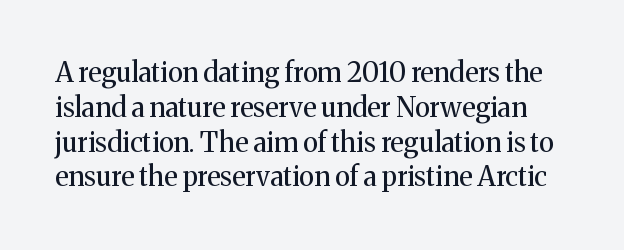
The passage shown stacks its lines at a standard gap. Inter-character spacing is left at the font's built-in metrics. Weight: not bold — regular or lighter. A clean baseline with only descenders dipping below it. A typesetter would mark this as roman, not italic.
